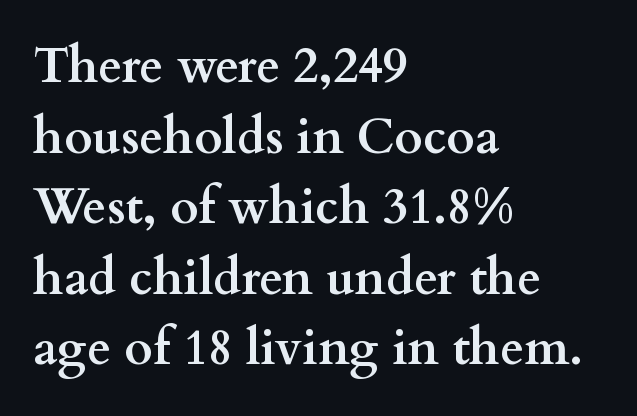
{"serif": "yes", "italic": "no", "bold": "yes", "weight": "semibold", "width": "wide", "stroke_contrast": "medium", "x_height": "small", "monospaced": "no", "underline": "no", "align": "left", "line_spacing": "normal", "line_spacing_ratio": 1.44, "letter_spacing": "normal", "letter_spacing_em": 0.0, "glyph_px": 49}
